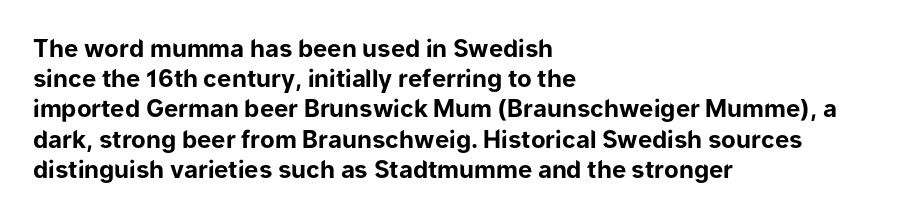
The ragged edge is on the right, which tells us the setting is flush left. The space beneath each line is pristine and unruled. This rendering leaves character spacing at its baseline value. The passage shown stacks its lines at a standard gap. Italic? Not at all — the glyphs are vertical. Emphasis by weight is at full strength: bold.
